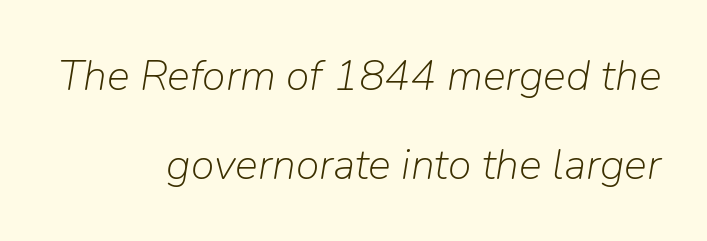
{"italic": "yes", "lean": "right", "slant_degrees": 9, "bold": "no", "weight": "light", "width": "normal", "stroke_contrast": "low", "x_height": "medium", "monospaced": "no", "underline": "no", "align": "right", "line_spacing": "loose", "line_spacing_ratio": 2.06, "letter_spacing": "normal", "letter_spacing_em": 0.0, "glyph_px": 43}
